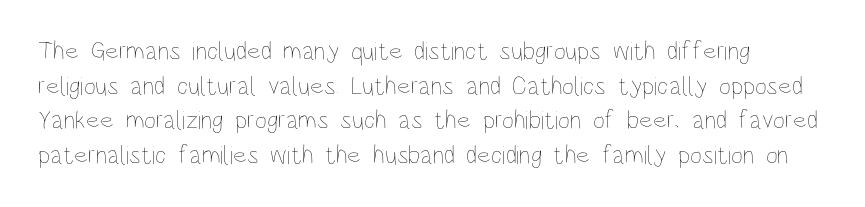
The image shows 26 px text type, upright; set normal line spacing (1.33x), normal letter spacing, not underlined.
